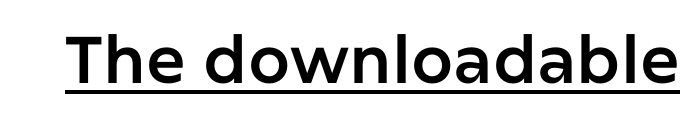
Q: Is the text italic (slanted)? A: No, it is upright.
Q: Is the typeface a serif or a sans-serif typeface? A: Sans-serif.
Q: Is the text underlined? A: Yes.
Q: Is the spacing between letters normal or unusually wide? A: Normal.
Q: Width (condensed, normal, or wide)? A: Normal.
Q: Stroke contrast? A: Low.
Q: x-height? A: Medium.
Q: Monospaced? A: No.
